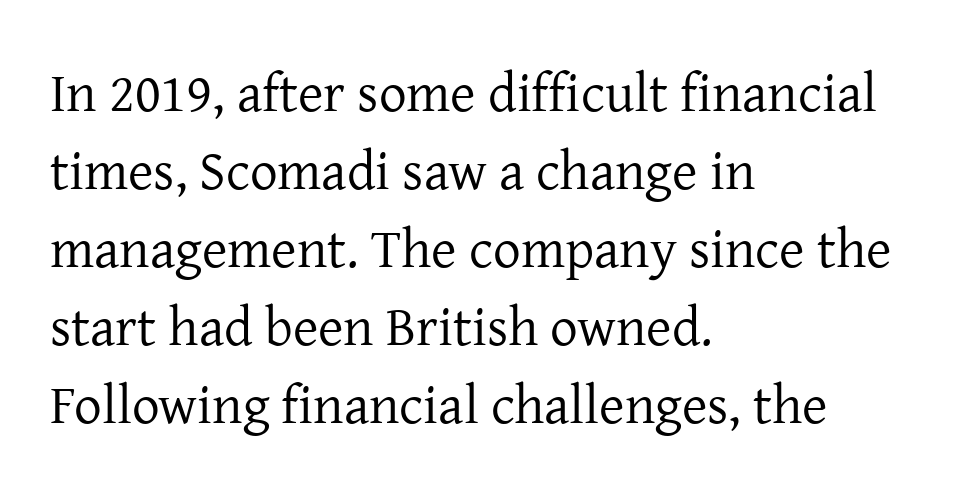
Q: Is the text bold? A: No.
Q: Is the text italic (slanted)? A: No, it is upright.
Q: Is the typeface a serif or a sans-serif typeface? A: Serif.
Q: Is the text underlined? A: No.
Q: How is the paragraph aligned? A: Left-aligned.
Q: Is the spacing between letters normal or unusually wide? A: Normal.
Q: Is the spacing between lines tight, normal or loose? A: Normal.
Q: Width (condensed, normal, or wide)? A: Normal.
Q: Stroke contrast? A: Low.
Q: x-height? A: Medium.
Q: Monospaced? A: No.
